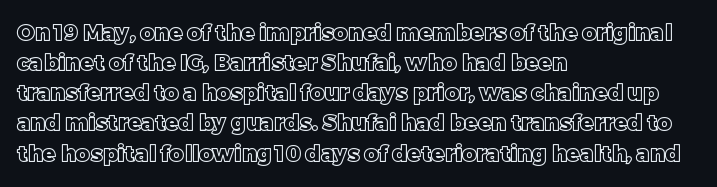
The lettering stays uniformly vertical, giving the passage a roman look. The text block is weighted toward the left margin, trailing off unevenly rightward. A typesetter would call this zero additional tracking. Evenly set lines give the paragraph a standard silhouette.
